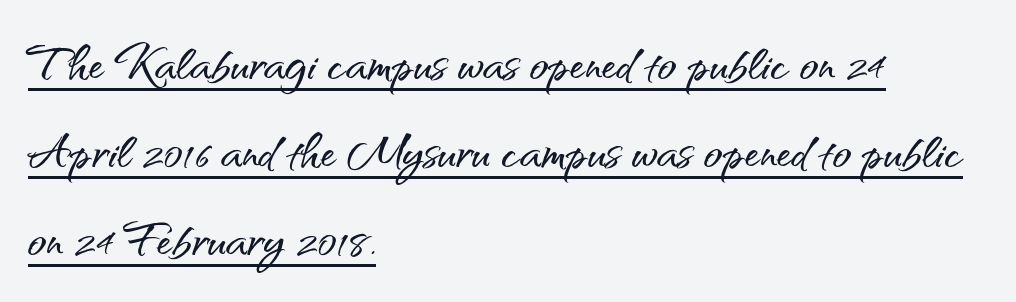
{"serif": "no", "width": "normal", "stroke_contrast": "medium", "x_height": "small", "monospaced": "no", "underline": "yes", "align": "left", "line_spacing": "normal", "line_spacing_ratio": 1.42, "letter_spacing": "normal", "letter_spacing_em": 0.0, "glyph_px": 62}
